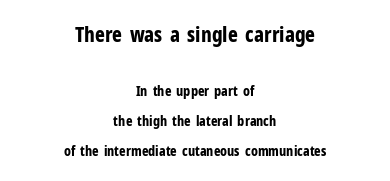
Q: Is the text bold? A: Yes.
Q: Is the text italic (slanted)? A: No, it is upright.
Q: Is the text underlined? A: No.
Q: How is the paragraph aligned? A: Centered.
Q: Is the spacing between letters normal or unusually wide? A: Normal.
Q: Is the spacing between lines tight, normal or loose? A: Loose.
Q: Which block of text is set in a larger size, the first (top) or the second (bottom)? A: The first (top) one.
